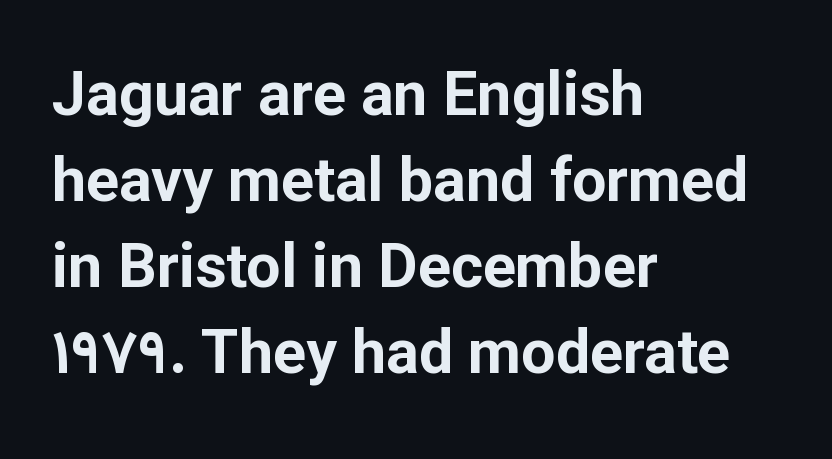
The image shows 61 px bold sans-serif type, upright; set left-aligned, normal line spacing (1.41x), normal letter spacing, not underlined; low stroke contrast and a medium x-height.
